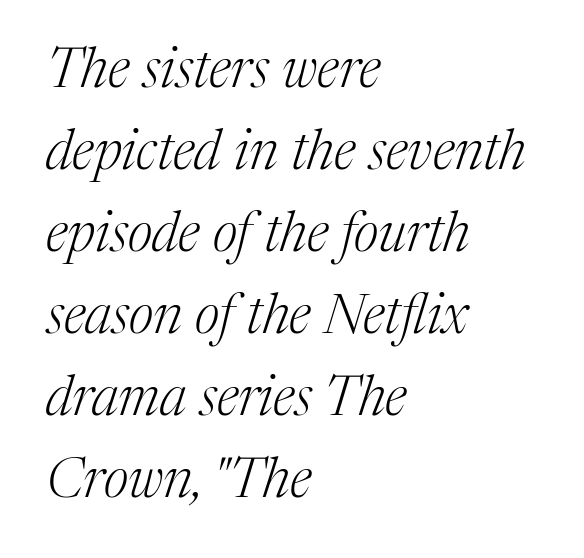
Compared with ordinary roman type, these characters are visibly tilted. The passage shown is typeset with a serif family. Normally led — the rows are evenly, conventionally spaced. Rule under the text: the space is simply empty.
